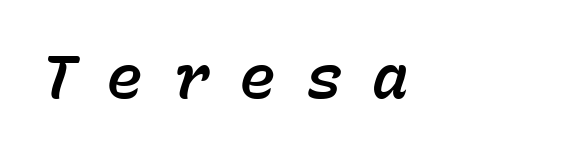
Think of a typewriter: that constant character pitch is what you see here. Loose tracking; the words dissolve into strings of separated letters. In terms of posture, this sample is oblique. The words here are not underlined.
